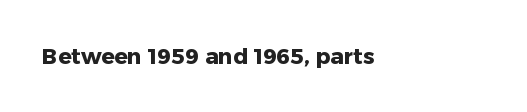
{"italic": "no", "bold": "yes", "underline": "no", "align": "left", "letter_spacing": "normal", "letter_spacing_em": 0.0, "glyph_px": 22}
